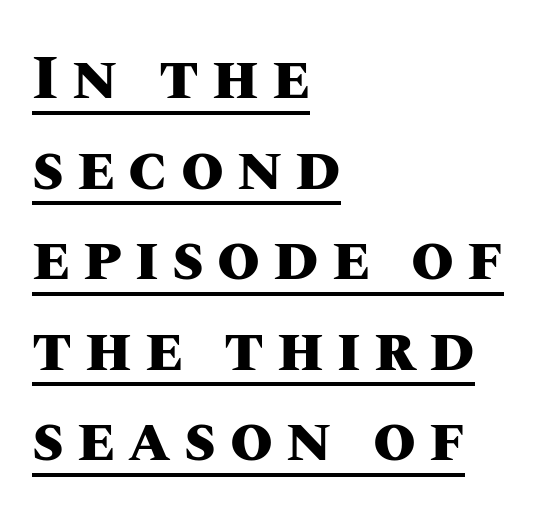
The image shows 62 px heavy type, upright; set left-aligned, normal line spacing (1.46x), unusually wide letter spacing (+0.21 em), underlined; medium stroke contrast and a large x-height.
